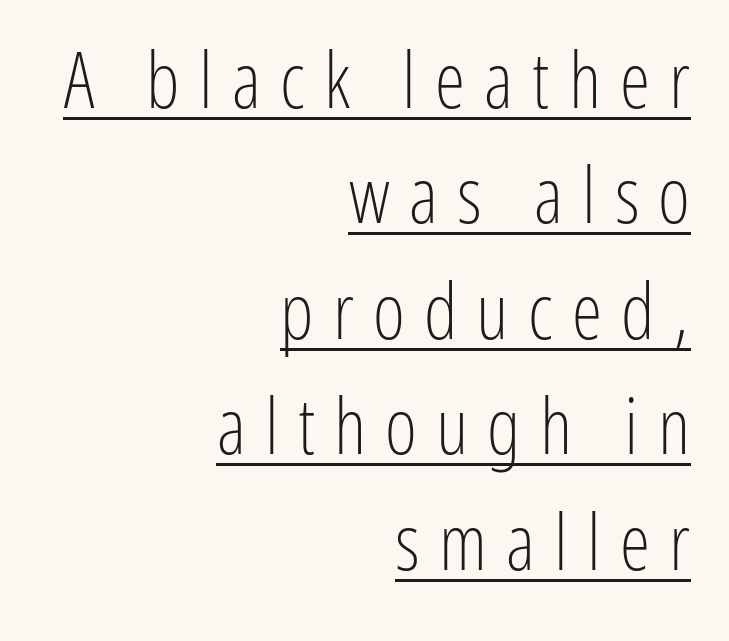
The image shows 77 px light, condensed sans-serif type, upright; set right-aligned, normal line spacing (1.5x), unusually wide letter spacing (+0.25 em), underlined; low stroke contrast and a medium x-height.
